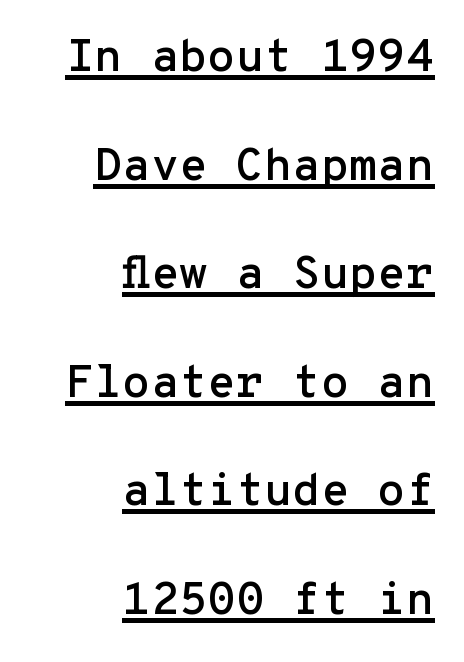
Q: Is the text italic (slanted)? A: No, it is upright.
Q: Is the typeface a serif or a sans-serif typeface? A: Sans-serif.
Q: Is the text underlined? A: Yes.
Q: How is the paragraph aligned? A: Right-aligned.
Q: Is the spacing between letters normal or unusually wide? A: Normal.
Q: Is the spacing between lines tight, normal or loose? A: Loose.
Q: Width (condensed, normal, or wide)? A: Normal.
Q: Stroke contrast? A: Low.
Q: x-height? A: Medium.
Q: Monospaced? A: Yes.
